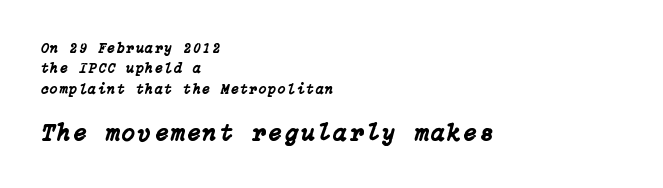
{"italic": "yes", "lean": "right", "slant_degrees": 15, "underline": "no", "align": "left", "line_spacing": "normal", "line_spacing_ratio": 1.46, "larger_block": "second", "size_ratio": 1.71, "glyph_px": 24}
